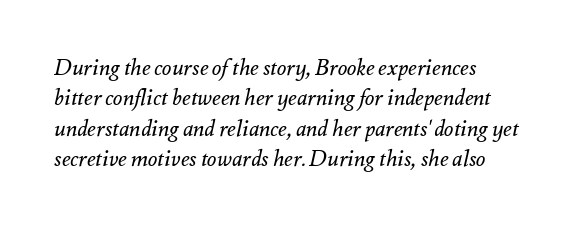
{"italic": "yes", "lean": "right", "slant_degrees": 12, "bold": "no", "underline": "no", "align": "left", "line_spacing": "normal", "line_spacing_ratio": 1.38, "letter_spacing": "normal", "letter_spacing_em": 0.0, "glyph_px": 22}
